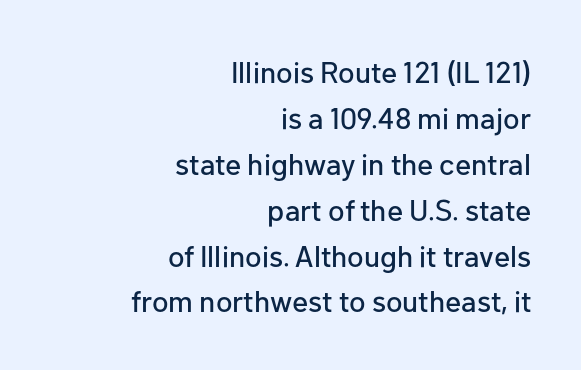
Is there much room between lines? A standard amount, neither cramped nor airy. Is the block centered? No — it sits flush against the right margin. Each word holds together tightly as a unit, with standard inter-letter gaps. Nope, no serifs anywhere on these letters. Proportional: the letters do not fall into vertical columns.
